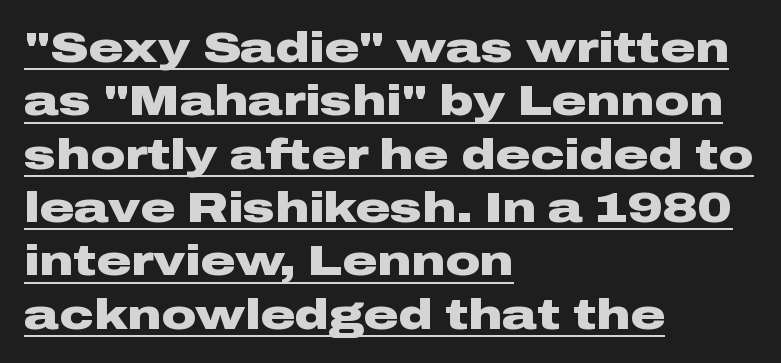
Q: Is the text bold? A: Yes.
Q: Is the text italic (slanted)? A: No, it is upright.
Q: Is the typeface a serif or a sans-serif typeface? A: Sans-serif.
Q: Is the text underlined? A: Yes.
Q: How is the paragraph aligned? A: Left-aligned.
Q: Is the spacing between letters normal or unusually wide? A: Normal.
Q: Width (condensed, normal, or wide)? A: Wide.
Q: Stroke contrast? A: Low.
Q: x-height? A: Medium.
Q: Monospaced? A: No.
